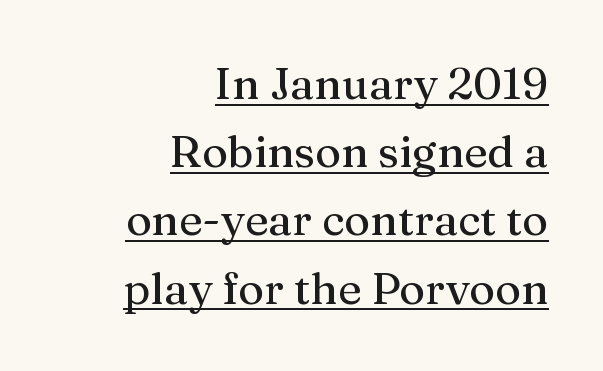
{"serif": "yes", "italic": "no", "width": "normal", "stroke_contrast": "medium", "x_height": "medium", "monospaced": "no", "underline": "yes", "align": "right", "line_spacing": "normal", "line_spacing_ratio": 1.55, "letter_spacing": "normal", "letter_spacing_em": 0.0, "glyph_px": 44}
